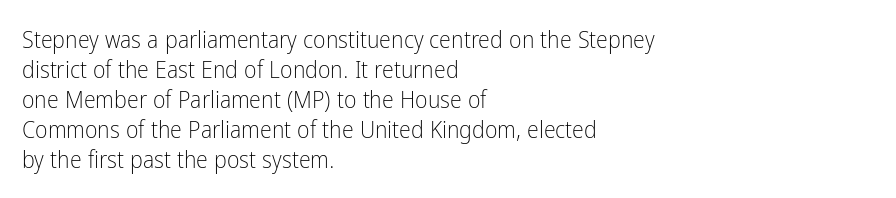
Q: Is the text bold? A: No.
Q: Is the text italic (slanted)? A: No, it is upright.
Q: Is the text underlined? A: No.
Q: How is the paragraph aligned? A: Left-aligned.
Q: Is the spacing between letters normal or unusually wide? A: Normal.
Q: Is the spacing between lines tight, normal or loose? A: Normal.
